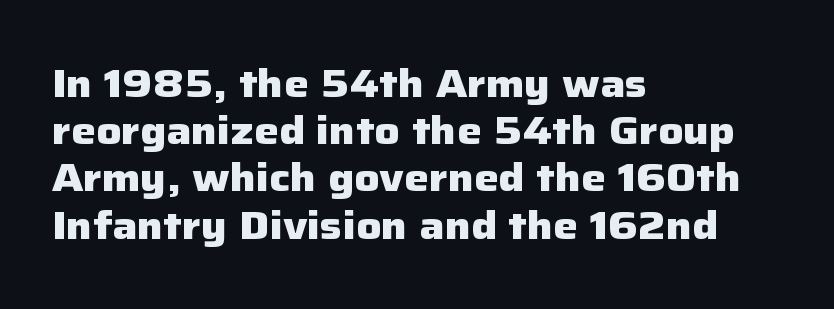
Q: Is the text bold? A: Yes.
Q: Is the text italic (slanted)? A: No, it is upright.
Q: Is the typeface a serif or a sans-serif typeface? A: Sans-serif.
Q: Is the text underlined? A: No.
Q: How is the paragraph aligned? A: Left-aligned.
Q: Is the spacing between letters normal or unusually wide? A: Normal.
Q: Width (condensed, normal, or wide)? A: Normal.
Q: Stroke contrast? A: Low.
Q: x-height? A: Medium.
Q: Monospaced? A: No.
